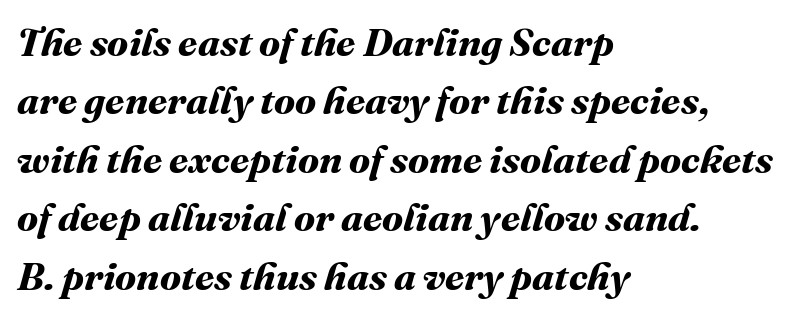
Rule under the text: the space is simply empty. Chunky letters — that's bold for sure. Whoever set this chose a conventional vertical rhythm. What stands out about the letter spacing? Nothing — it is the standard amount. Think of a printed novel: that variable character pitch is what you see here. Line starts are locked; line ends wander.
